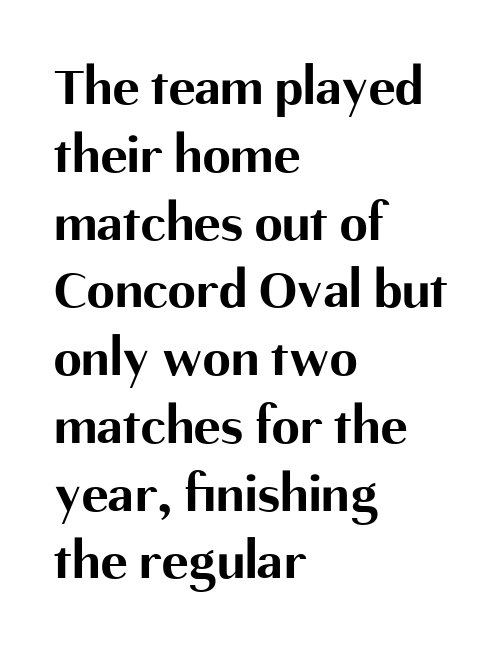
The image shows 56 px bold sans-serif type, upright; set left-aligned, line spacing 1.21x, normal letter spacing, not underlined; medium stroke contrast and a medium x-height.
